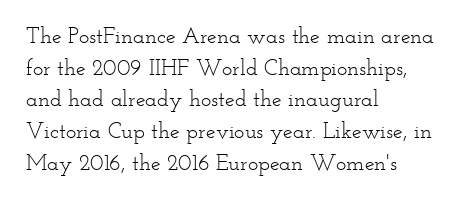
{"italic": "no", "bold": "no", "underline": "no", "align": "left", "line_spacing": "normal", "line_spacing_ratio": 1.44, "letter_spacing": "normal", "letter_spacing_em": 0.0, "glyph_px": 22}
